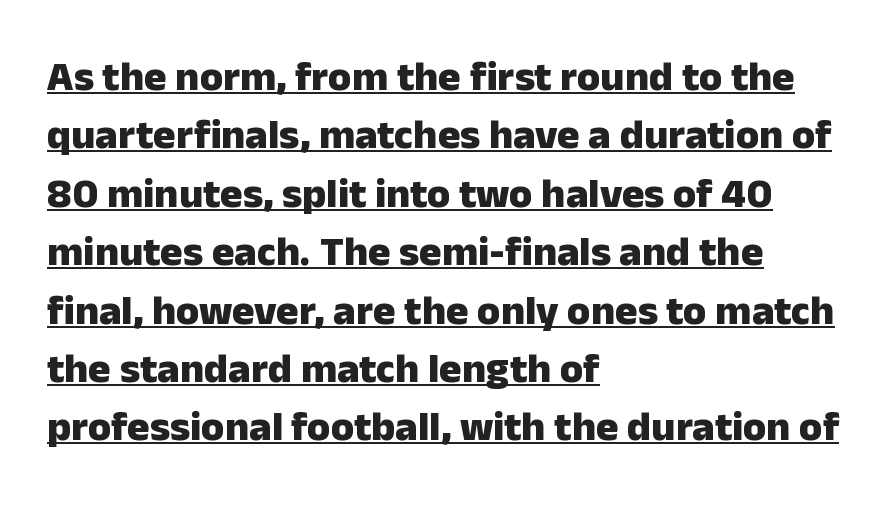
The image shows 42 px heavy sans-serif type, upright; set left-aligned, normal line spacing (1.39x), normal letter spacing, underlined; low stroke contrast and a medium x-height.
